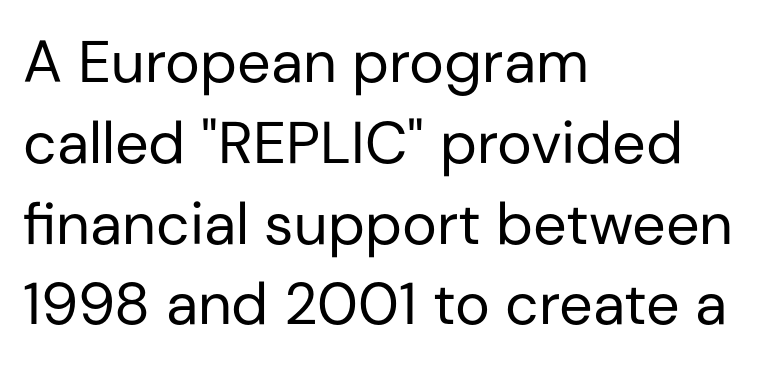
The image shows 59 px regular-weight sans-serif type, upright; set left-aligned, normal line spacing (1.37x), normal letter spacing, not underlined; low stroke contrast and a medium x-height.
